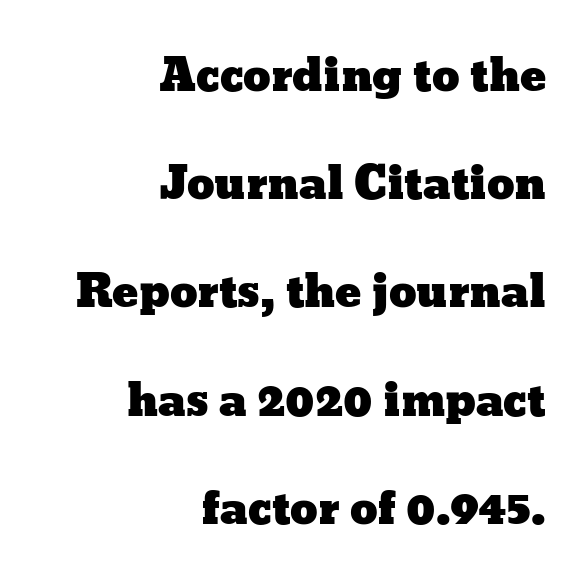
Inter-character spacing is left at the font's built-in metrics. A typesetter would call this leading open, well beyond the default. In terms of posture, this sample is upright. Horizontally, the lines are justified to the trailing edge only. The area under the type is left untouched.
